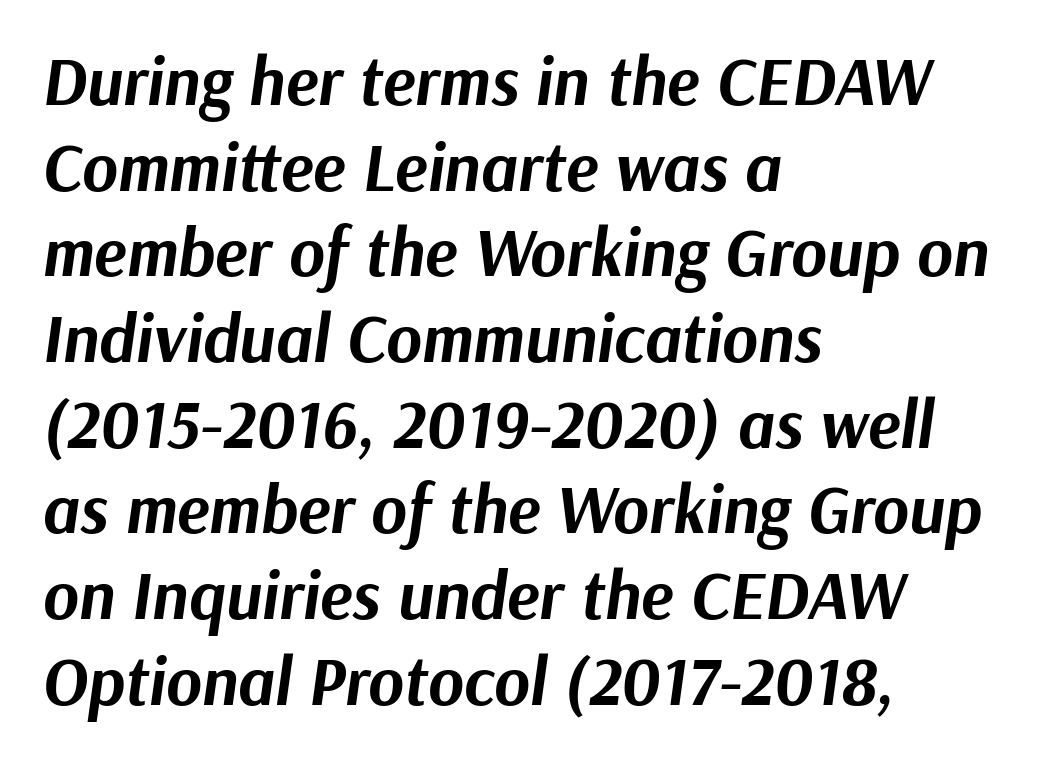
Default kerning and tracking; the words read as compact shapes. This sample keeps an unexceptional amount of space between lines. Nobody drew a line under any word here. Posture: slanted. Strong, thick strokes mark this as bold type. Each letter keeps its own natural width here, so spacing adapts to shape.
